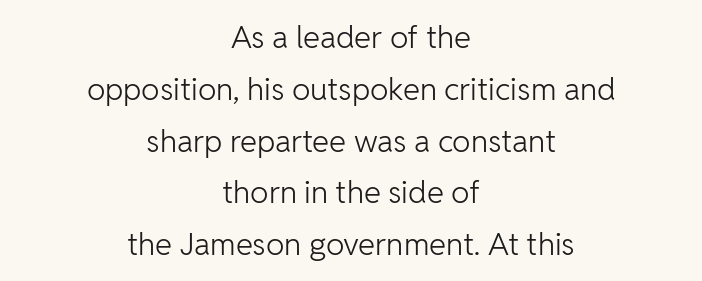
The image shows 31 px light sans-serif type, upright; set centered, normal line spacing (1.67x), normal letter spacing, not underlined; low stroke contrast and a medium x-height.
